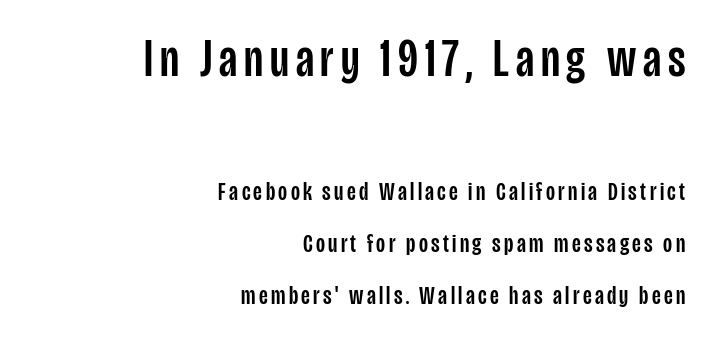
The image shows 53 px condensed sans-serif type, upright; set right-aligned, loose line spacing (2.01x), not underlined; the first (top) block is 2.04x larger; low stroke contrast and a large x-height.
